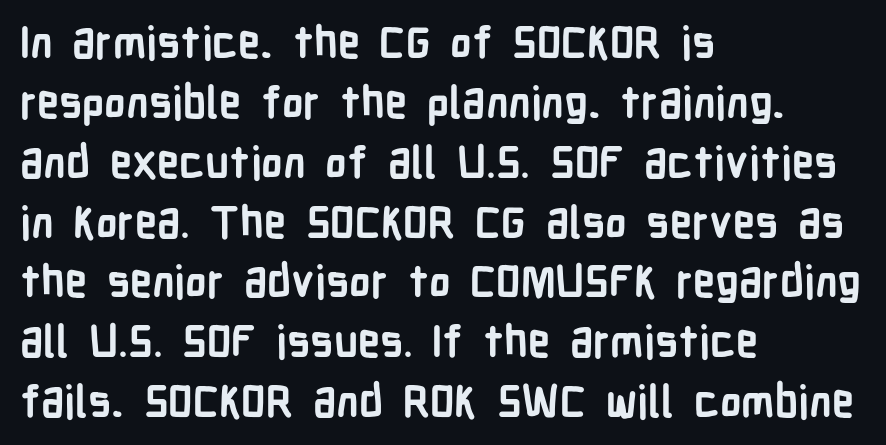
The font's upright variant was chosen for this text. Summary of vertical rhythm: regular, with standard interline spacing. The text was rendered using a sans face with plain stroke endings. The sample has been set heavy, in full bold. A clean baseline with only descenders dipping below it. Note the varied advance widths — an 'i' is clearly narrower than an 'm'.
